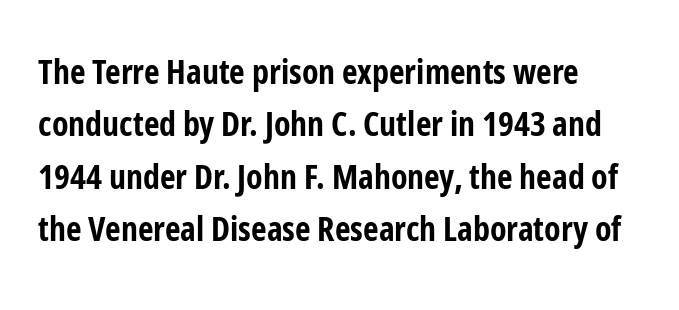
{"serif": "no", "italic": "no", "bold": "yes", "weight": "bold", "width": "condensed", "stroke_contrast": "low", "x_height": "medium", "monospaced": "no", "underline": "no", "align": "left", "line_spacing": "normal", "line_spacing_ratio": 1.54, "letter_spacing": "normal", "letter_spacing_em": 0.0, "glyph_px": 34}
